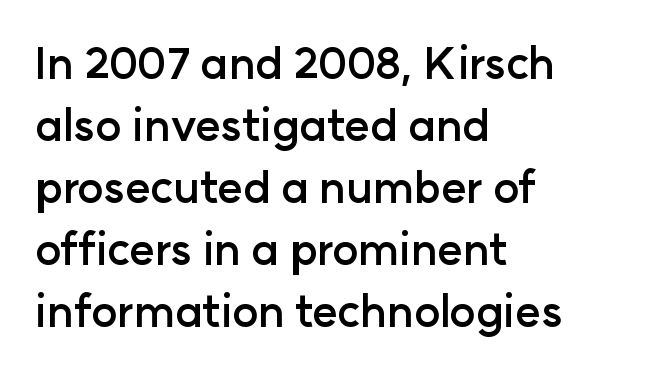
The image shows 44 px semibold sans-serif type, upright; set left-aligned, normal line spacing (1.41x), normal letter spacing, not underlined; low stroke contrast and a medium x-height.
